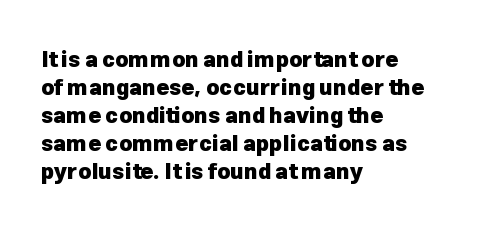
Q: Is the text bold? A: Yes.
Q: Is the text italic (slanted)? A: No, it is upright.
Q: Is the text underlined? A: No.
Q: How is the paragraph aligned? A: Left-aligned.
Q: Is the spacing between letters normal or unusually wide? A: Normal.
Q: Is the spacing between lines tight, normal or loose? A: Normal.
